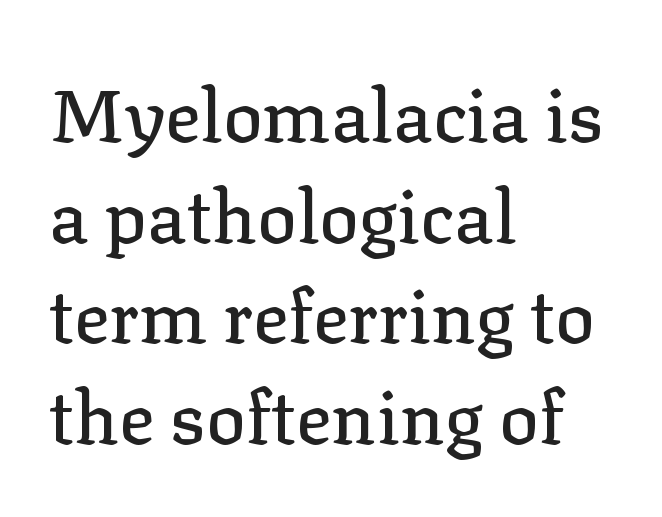
Q: Is the text italic (slanted)? A: No, it is upright.
Q: Is the typeface a serif or a sans-serif typeface? A: Serif.
Q: Is the text underlined? A: No.
Q: How is the paragraph aligned? A: Left-aligned.
Q: Is the spacing between letters normal or unusually wide? A: Normal.
Q: Is the spacing between lines tight, normal or loose? A: Normal.
Q: Width (condensed, normal, or wide)? A: Normal.
Q: Stroke contrast? A: Low.
Q: x-height? A: Medium.
Q: Monospaced? A: No.
